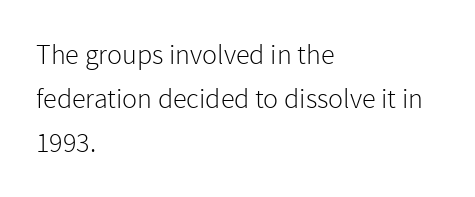
The image shows 28 px light sans-serif type, upright; set left-aligned, normal line spacing (1.58x), normal letter spacing, not underlined; a medium x-height.
